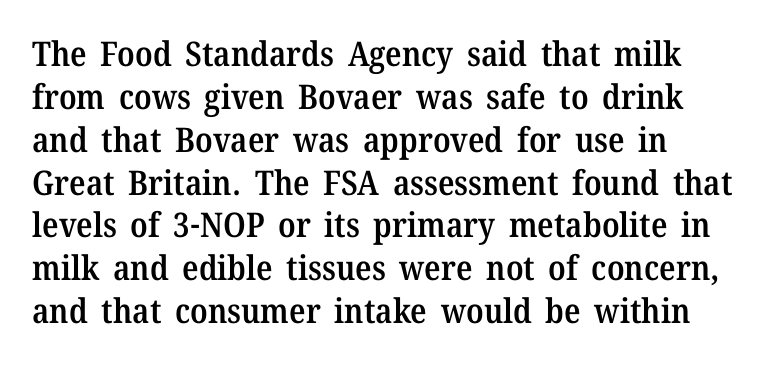
Q: Is the text bold? A: Semi-bold.
Q: Is the text italic (slanted)? A: No, it is upright.
Q: Is the typeface a serif or a sans-serif typeface? A: Serif.
Q: Is the text underlined? A: No.
Q: How is the paragraph aligned? A: Left-aligned.
Q: Is the spacing between letters normal or unusually wide? A: Normal.
Q: Is the spacing between lines tight, normal or loose? A: Normal.
Q: Width (condensed, normal, or wide)? A: Normal.
Q: Stroke contrast? A: Medium.
Q: x-height? A: Medium.
Q: Monospaced? A: No.
